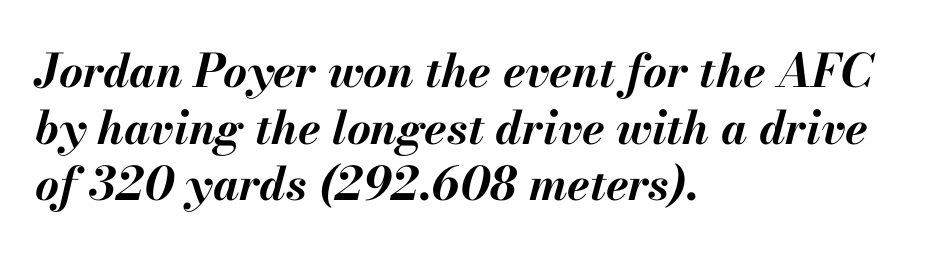
The image shows 46 px bold type, italic (leaning right); set left-aligned, line spacing 1.23x, normal letter spacing, not underlined; medium stroke contrast and a small x-height.
